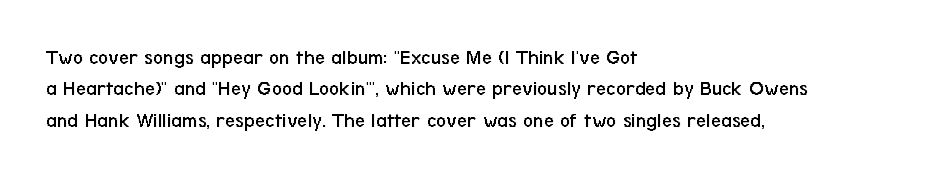
The image shows 22 px text type, upright; set left-aligned, normal line spacing (1.43x), normal letter spacing, not underlined.
